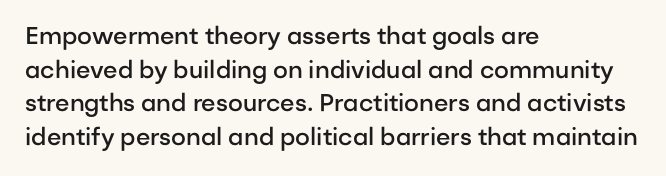
The image shows 24 px text type, upright; set left-aligned, normal line spacing (1.4x), normal letter spacing, not underlined.
